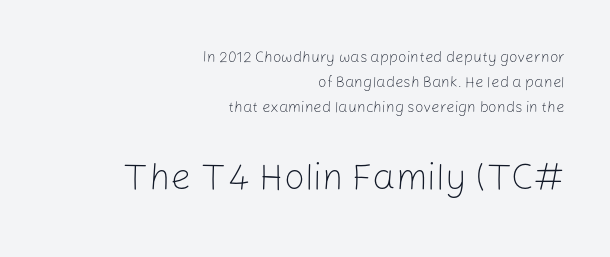
Q: Is the text bold? A: No.
Q: Is the text italic (slanted)? A: No, it is upright.
Q: Is the typeface a serif or a sans-serif typeface? A: Sans-serif.
Q: Is the text underlined? A: No.
Q: How is the paragraph aligned? A: Right-aligned.
Q: Is the spacing between letters normal or unusually wide? A: Normal.
Q: Is the spacing between lines tight, normal or loose? A: Normal.
Q: Which block of text is set in a larger size, the first (top) or the second (bottom)? A: The second (bottom) one.
Q: Width (condensed, normal, or wide)? A: Normal.
Q: Stroke contrast? A: Low.
Q: x-height? A: Medium.
Q: Monospaced? A: No.
